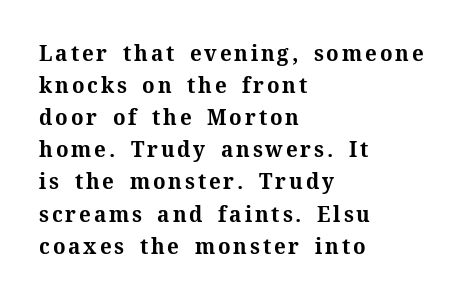
The lettering stays uniformly vertical, giving the passage a roman look. The compositor pushed each line to the left boundary. The area under the type is left untouched. Is the type bold? Yes — the strokes are clearly thick and heavy.
